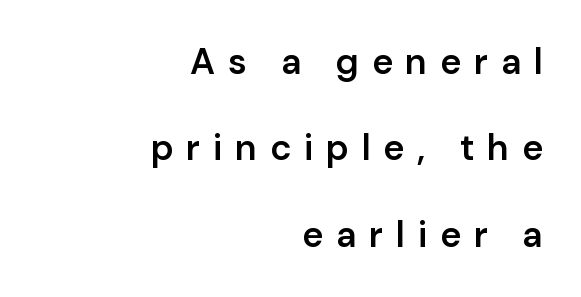
Q: Is the text bold? A: Semi-bold.
Q: Is the text italic (slanted)? A: No, it is upright.
Q: Is the typeface a serif or a sans-serif typeface? A: Sans-serif.
Q: Is the text underlined? A: No.
Q: How is the paragraph aligned? A: Right-aligned.
Q: Is the spacing between letters normal or unusually wide? A: Unusually wide.
Q: Is the spacing between lines tight, normal or loose? A: Loose.
Q: Width (condensed, normal, or wide)? A: Normal.
Q: Stroke contrast? A: Low.
Q: x-height? A: Medium.
Q: Monospaced? A: No.
